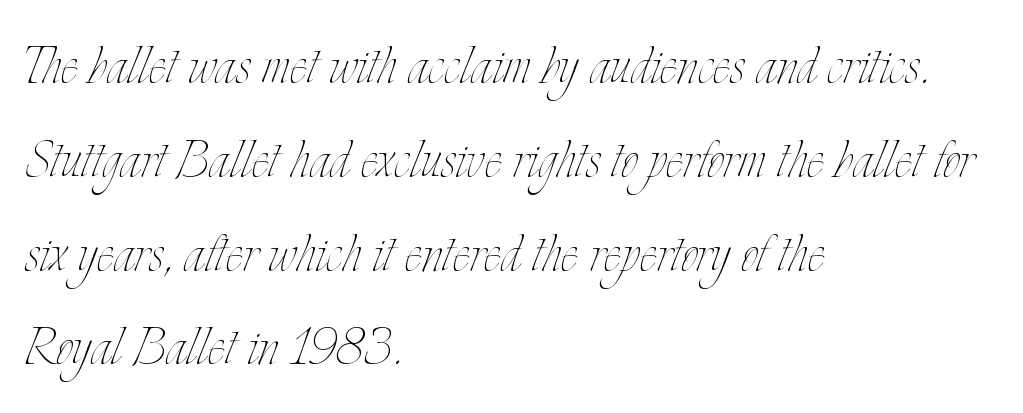
{"bold": "no", "weight": "thin", "width": "condensed", "stroke_contrast": "low", "x_height": "small", "monospaced": "no", "underline": "no", "align": "left", "line_spacing": "normal", "line_spacing_ratio": 1.4, "letter_spacing": "normal", "letter_spacing_em": 0.0, "glyph_px": 67}
